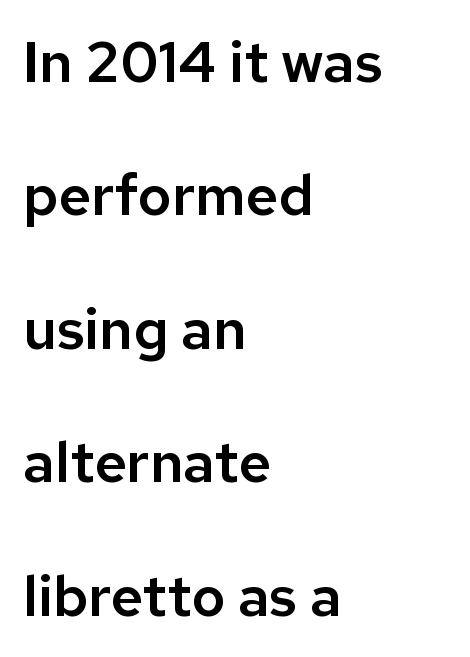
The type family on display is of the sans-serif kind. Posture: upright roman. The gaps between neighbouring characters are ordinary and unremarkable. In terms of leading, this rendering errs on the spacious side.
